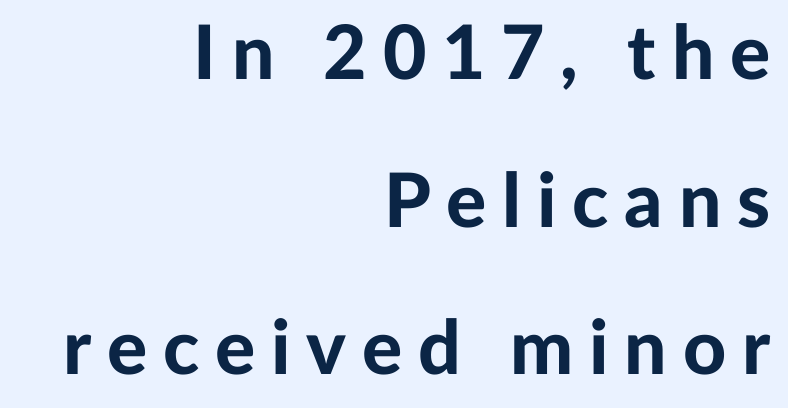
{"serif": "no", "italic": "no", "bold": "yes", "weight": "bold", "width": "normal", "stroke_contrast": "low", "x_height": "medium", "monospaced": "no", "underline": "no", "align": "right", "line_spacing": "loose", "line_spacing_ratio": 1.97, "letter_spacing": "wide", "letter_spacing_em": 0.21, "glyph_px": 75}
